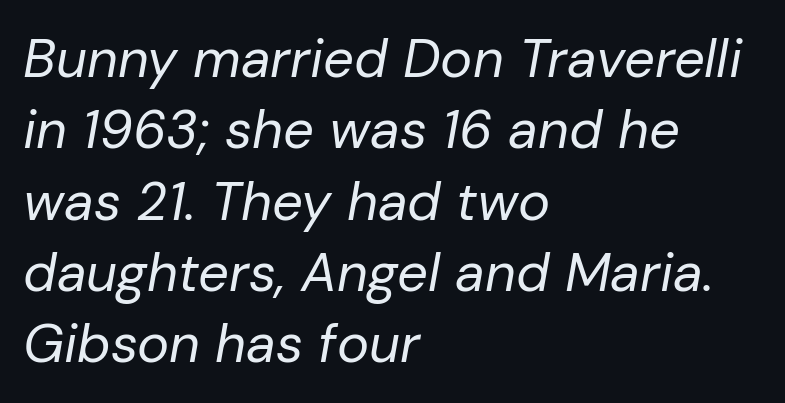
The image shows 54 px regular-weight type, italic (leaning right); set left-aligned, normal line spacing (1.32x), normal letter spacing, not underlined; low stroke contrast and a medium x-height.
